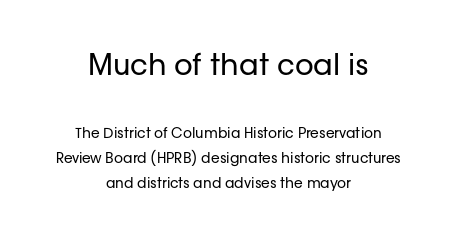
{"serif": "no", "italic": "no", "bold": "no", "weight": "regular", "width": "normal", "stroke_contrast": "low", "x_height": "medium", "monospaced": "no", "underline": "no", "align": "center", "line_spacing_ratio": 1.81, "letter_spacing": "normal", "letter_spacing_em": 0.0, "larger_block": "first", "size_ratio": 2.07, "glyph_px": 29}
